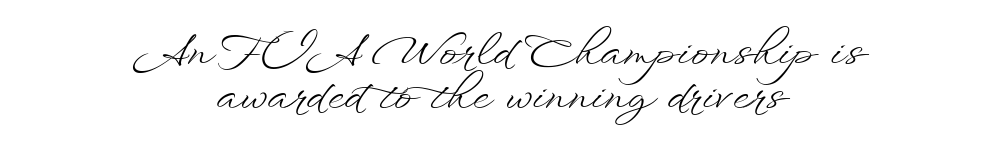
The image shows 43 px light, wide type; set centered, tight line spacing (1.03x), normal letter spacing, not underlined; low stroke contrast and a small x-height.
